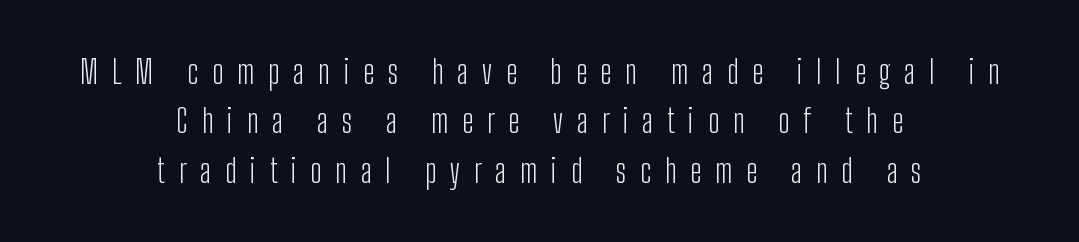
{"serif": "no", "italic": "no", "bold": "no", "weight": "light", "width": "condensed", "stroke_contrast": "low", "x_height": "medium", "monospaced": "no", "underline": "no", "align": "center", "line_spacing": "normal", "line_spacing_ratio": 1.54, "letter_spacing": "wide", "letter_spacing_em": 0.43, "glyph_px": 32}
